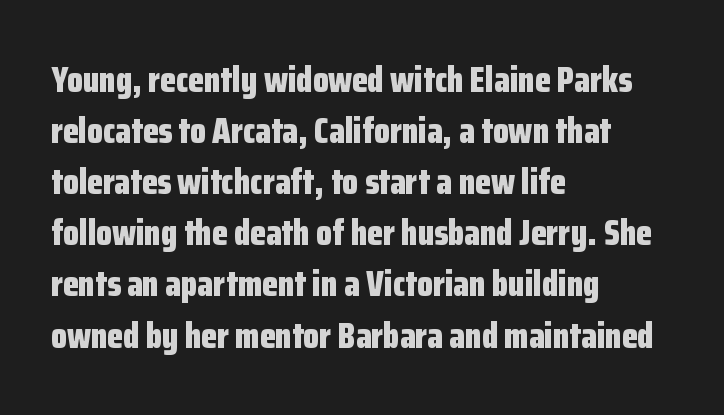
Quick note: interline space is typical. The passage shown is emphatically bold. Rule under the text: the space is simply empty. The letterforms sit shoulder to shoulder at normal distance.
